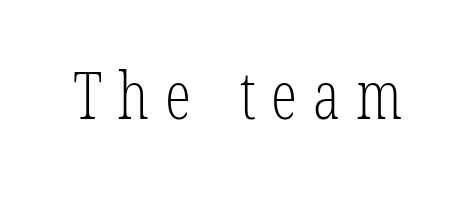
Q: Is the text bold? A: No.
Q: Is the typeface a serif or a sans-serif typeface? A: Serif.
Q: Is the text underlined? A: No.
Q: Is the spacing between letters normal or unusually wide? A: Unusually wide.
Q: Width (condensed, normal, or wide)? A: Condensed.
Q: Stroke contrast? A: Low.
Q: x-height? A: Medium.
Q: Monospaced? A: No.
